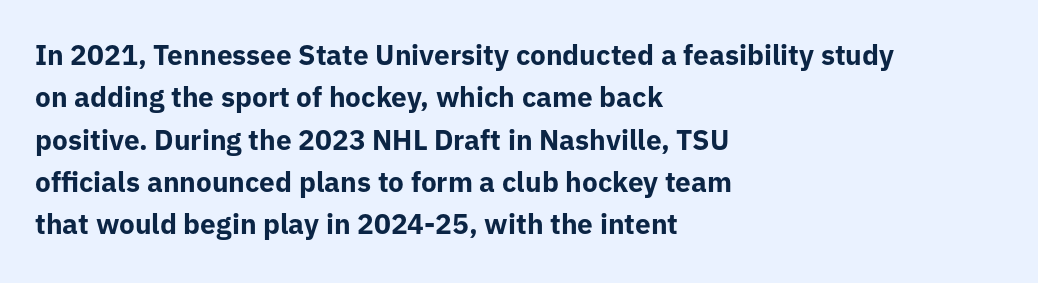
Underline: absent. Students, note that the glyphs here touch the page at normal intervals. This rendering employs a face without finishing strokes, i.e., a sans-serif. Vertical strokes here are truly vertical. Here the designer chose a conventional face with non-uniform glyph widths. This rendering uses left alignment, leaving the right contour irregular.
